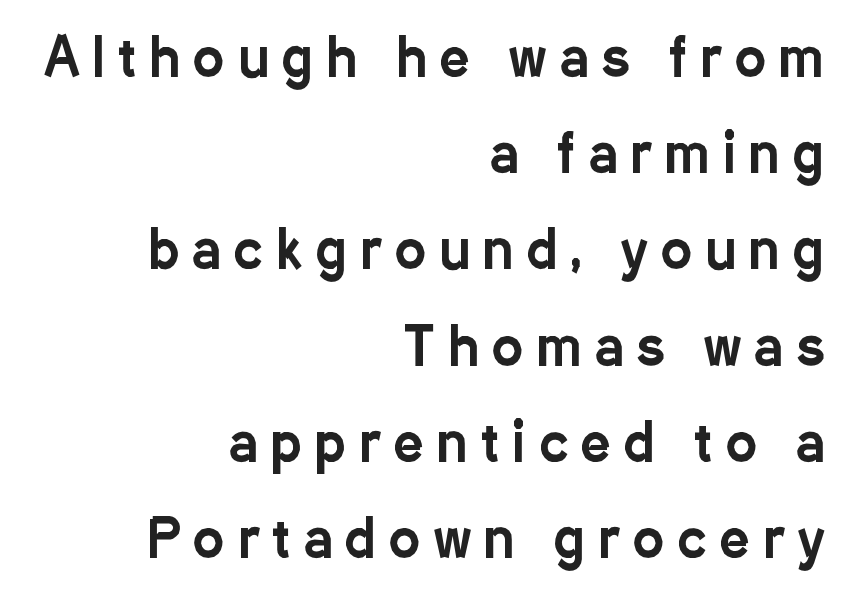
{"serif": "no", "italic": "no", "width": "condensed", "stroke_contrast": "low", "x_height": "medium", "monospaced": "no", "underline": "no", "align": "right", "line_spacing_ratio": 1.85, "letter_spacing": "wide", "letter_spacing_em": 0.26, "glyph_px": 52}
